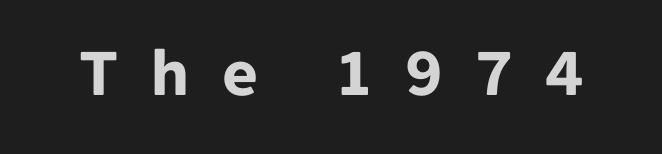
The image shows 69 px bold sans-serif type, upright; set unusually wide letter spacing (+0.46 em), not underlined; low stroke contrast and a medium x-height.
